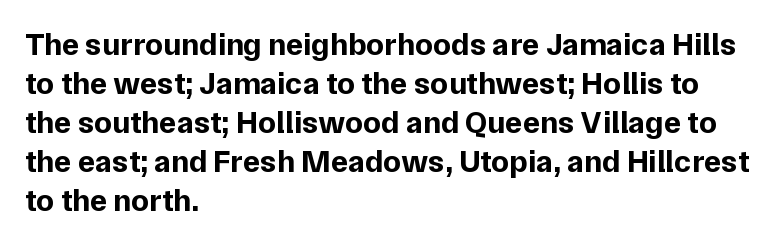
{"serif": "no", "italic": "no", "bold": "yes", "weight": "bold", "width": "normal", "stroke_contrast": "low", "x_height": "medium", "monospaced": "no", "underline": "no", "align": "left", "line_spacing_ratio": 1.22, "letter_spacing": "normal", "letter_spacing_em": 0.0, "glyph_px": 32}
